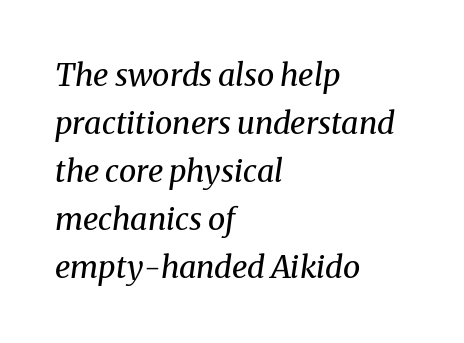
{"serif": "yes", "italic": "yes", "lean": "right", "slant_degrees": 8, "bold": "no", "weight": "regular", "width": "normal", "stroke_contrast": "medium", "x_height": "medium", "monospaced": "no", "underline": "no", "align": "left", "line_spacing": "normal", "line_spacing_ratio": 1.55, "letter_spacing": "normal", "letter_spacing_em": 0.0, "glyph_px": 31}
